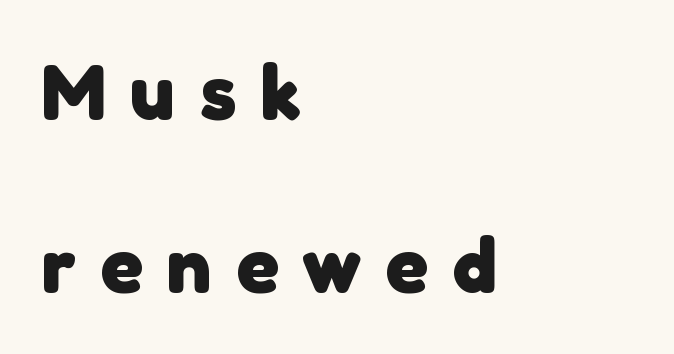
{"serif": "no", "bold": "yes", "weight": "heavy", "width": "normal", "stroke_contrast": "low", "x_height": "medium", "monospaced": "no", "underline": "no", "align": "left", "line_spacing": "loose", "line_spacing_ratio": 2.19, "letter_spacing": "wide", "letter_spacing_em": 0.31, "glyph_px": 79}
